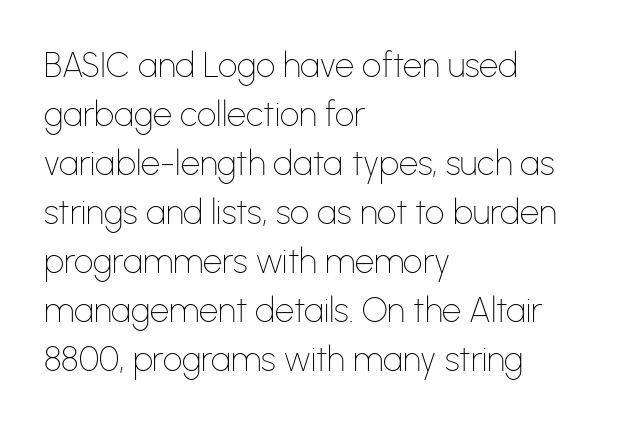
Q: Is the text bold? A: No.
Q: Is the text italic (slanted)? A: No, it is upright.
Q: Is the typeface a serif or a sans-serif typeface? A: Sans-serif.
Q: Is the text underlined? A: No.
Q: How is the paragraph aligned? A: Left-aligned.
Q: Is the spacing between letters normal or unusually wide? A: Normal.
Q: Is the spacing between lines tight, normal or loose? A: Normal.
Q: Width (condensed, normal, or wide)? A: Normal.
Q: Stroke contrast? A: Low.
Q: x-height? A: Medium.
Q: Monospaced? A: No.
